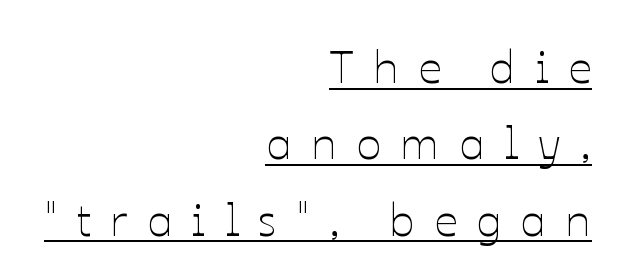
Does the copy run flush right? Yes — the right margin is perfectly even. Stroke mass is kept to a normal reading level or below. Interline gaps are of average width in this sample. Somebody hit Ctrl+U on this one — the words are underlined.
